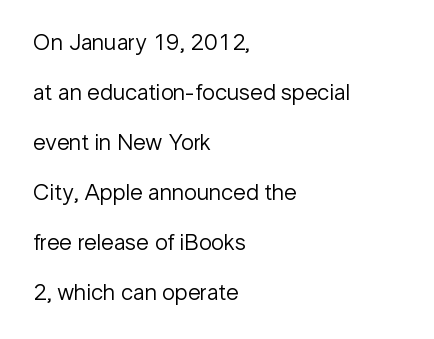
{"italic": "no", "bold": "no", "underline": "no", "align": "left", "line_spacing": "loose", "line_spacing_ratio": 2.17, "letter_spacing": "normal", "letter_spacing_em": 0.0, "glyph_px": 23}
